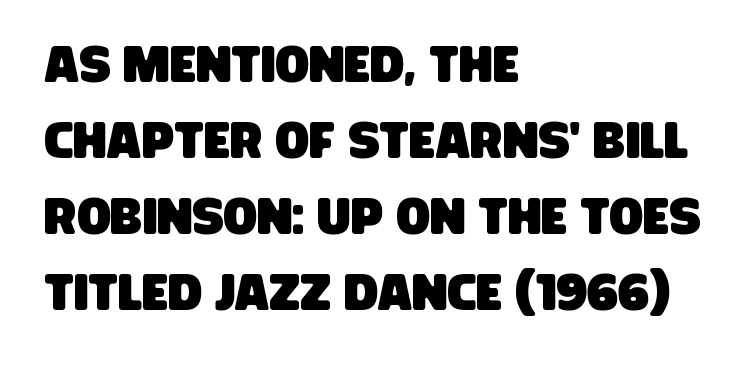
One glance says typical: line gaps are just what's usual. You could not count columns in this text — the font is proportionally spaced. The rag falls on the right side of this text block. Descenders hang freely into open space.
